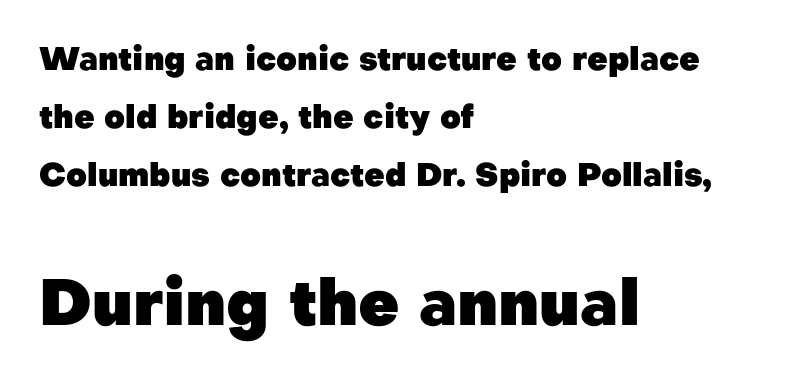
Q: Is the text bold? A: Yes.
Q: Is the text italic (slanted)? A: No, it is upright.
Q: Is the typeface a serif or a sans-serif typeface? A: Sans-serif.
Q: Is the text underlined? A: No.
Q: How is the paragraph aligned? A: Left-aligned.
Q: Is the spacing between letters normal or unusually wide? A: Normal.
Q: Which block of text is set in a larger size, the first (top) or the second (bottom)? A: The second (bottom) one.
Q: Width (condensed, normal, or wide)? A: Normal.
Q: Stroke contrast? A: Low.
Q: x-height? A: Medium.
Q: Monospaced? A: No.
